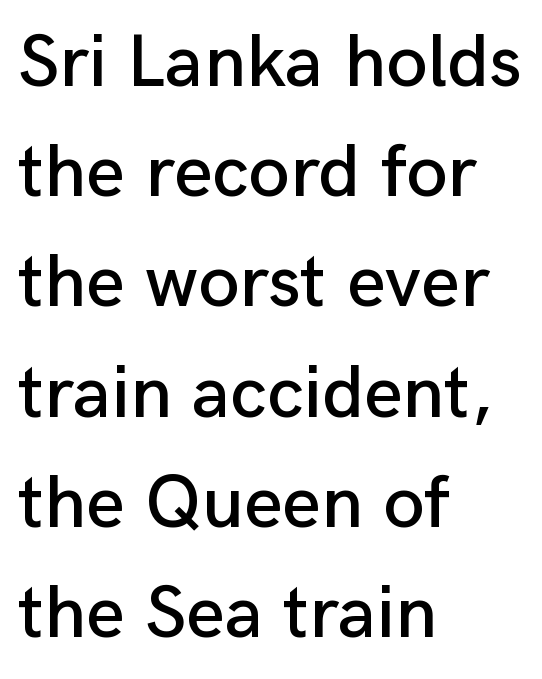
This sample uses plain, unmodified letter spacing. Proportional: the letters do not fall into vertical columns. Type without underlining. Typographically, this falls in the sans-serif category. These lines are set flush left with a ragged right edge. The designer left line spacing at the default.
